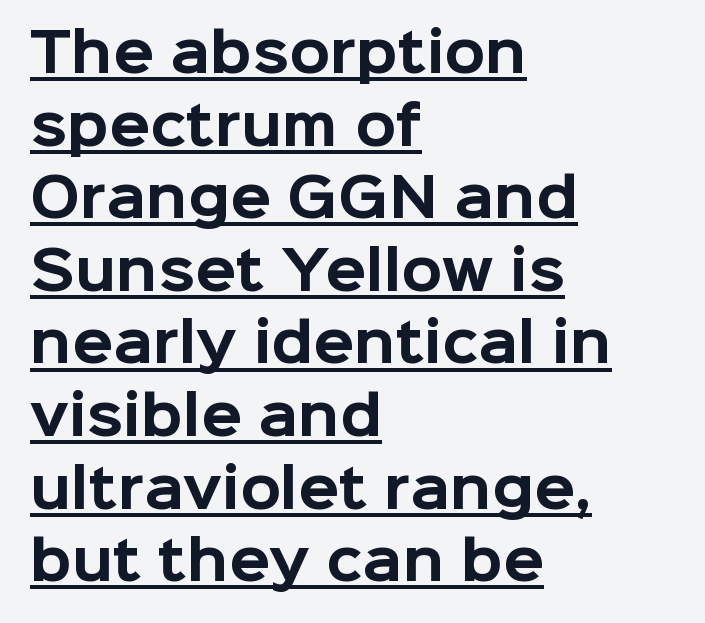
Q: Is the text bold? A: Yes.
Q: Is the text italic (slanted)? A: No, it is upright.
Q: Is the typeface a serif or a sans-serif typeface? A: Sans-serif.
Q: Is the text underlined? A: Yes.
Q: How is the paragraph aligned? A: Left-aligned.
Q: Is the spacing between letters normal or unusually wide? A: Normal.
Q: Is the spacing between lines tight, normal or loose? A: Normal.
Q: Width (condensed, normal, or wide)? A: Normal.
Q: Stroke contrast? A: Low.
Q: x-height? A: Medium.
Q: Monospaced? A: No.
